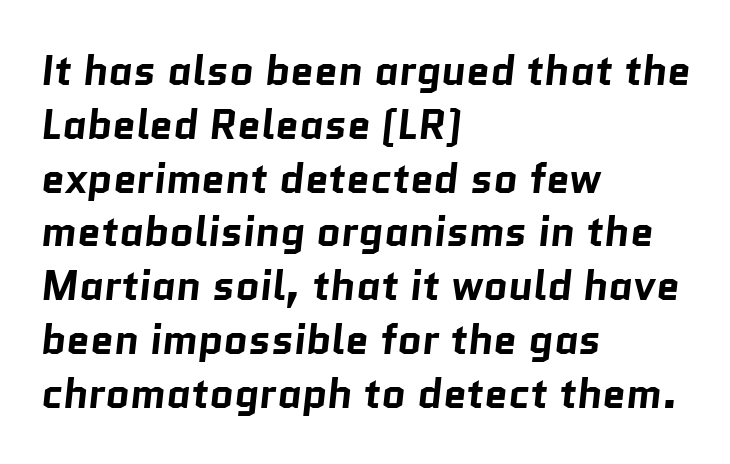
Vertical spacing — default. No feet cap the strokes, marking this as sans-serif type. Each glyph is drawn with heavy, bold strokes. The passage shown is typed in a proportional face where columns would drift.
